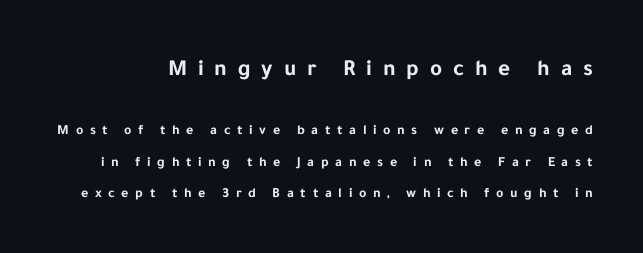
{"italic": "no", "bold": "yes", "underline": "no", "line_spacing": "loose", "line_spacing_ratio": 2.22, "letter_spacing": "wide", "letter_spacing_em": 0.47, "larger_block": "first", "size_ratio": 1.64, "glyph_px": 23}
